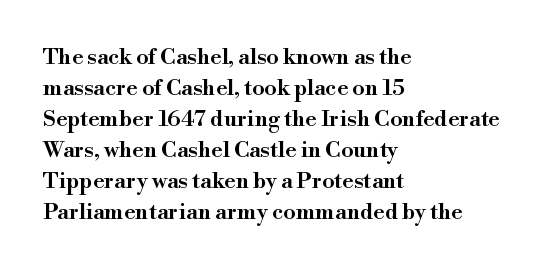
{"italic": "no", "bold": "semi", "underline": "no", "align": "left", "line_spacing": "normal", "line_spacing_ratio": 1.41, "letter_spacing": "normal", "letter_spacing_em": 0.0, "glyph_px": 22}
